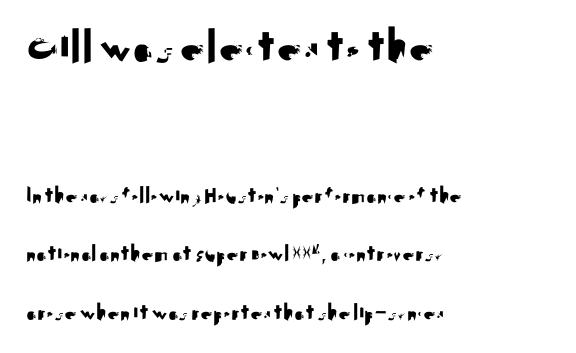
The ragged edge is on the right, which tells us the setting is flush left. Typographically, this falls in the sans-serif category. The words here are not underlined. A great deal of white space separates one row of letters from the next.
